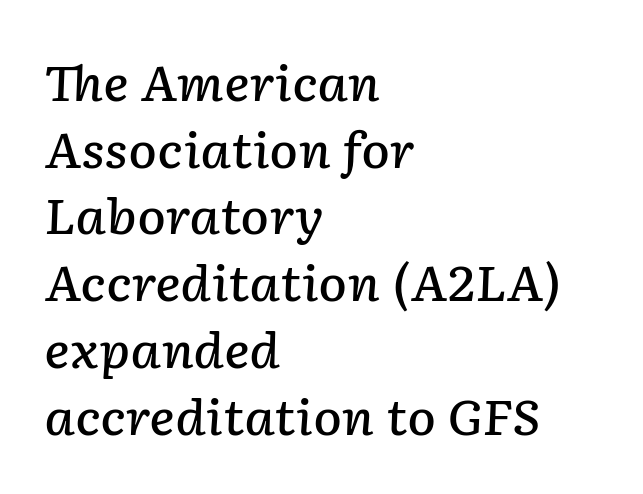
Q: Is the text bold? A: Semi-bold.
Q: Is the text italic (slanted)? A: Yes, it leans right by about 2 degrees.
Q: Is the text underlined? A: No.
Q: How is the paragraph aligned? A: Left-aligned.
Q: Is the spacing between letters normal or unusually wide? A: Normal.
Q: Is the spacing between lines tight, normal or loose? A: Normal.
Q: Width (condensed, normal, or wide)? A: Normal.
Q: Stroke contrast? A: Low.
Q: x-height? A: Medium.
Q: Monospaced? A: No.
